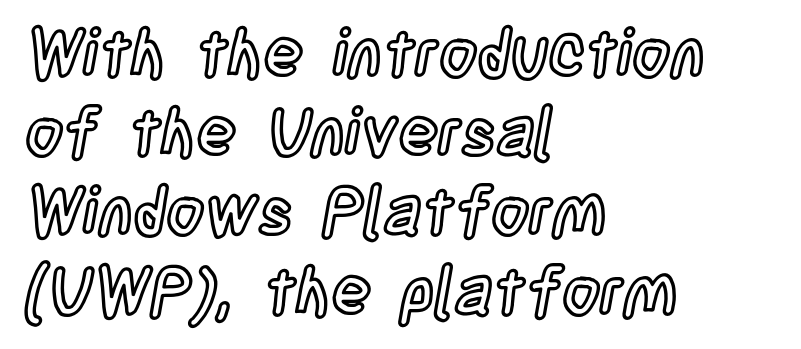
The image shows 66 px condensed type; set left-aligned, line spacing 1.2x, normal letter spacing, not underlined; a large x-height.
